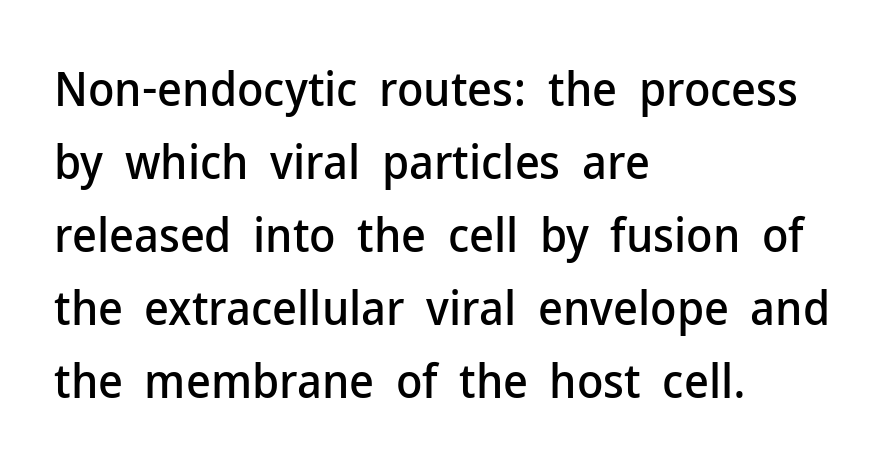
{"serif": "no", "italic": "no", "width": "normal", "stroke_contrast": "low", "x_height": "medium", "monospaced": "no", "underline": "no", "align": "left", "line_spacing": "normal", "line_spacing_ratio": 1.52, "letter_spacing": "normal", "letter_spacing_em": 0.0, "glyph_px": 48}
